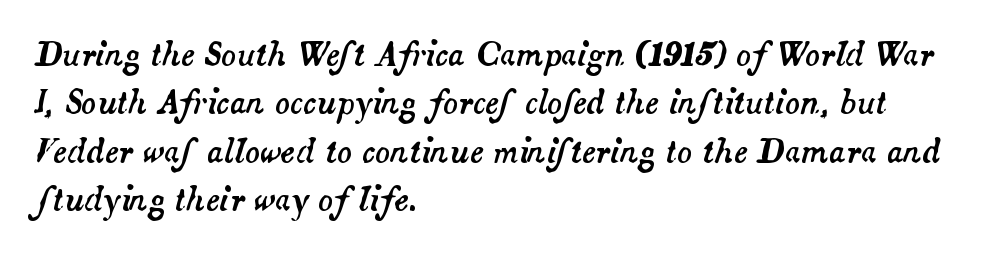
Q: Is the text italic (slanted)? A: Yes, it leans right by about 14 degrees.
Q: Is the text underlined? A: No.
Q: How is the paragraph aligned? A: Left-aligned.
Q: Is the spacing between letters normal or unusually wide? A: Normal.
Q: Is the spacing between lines tight, normal or loose? A: Normal.
Q: Width (condensed, normal, or wide)? A: Normal.
Q: Stroke contrast? A: Medium.
Q: x-height? A: Small.
Q: Monospaced? A: No.
